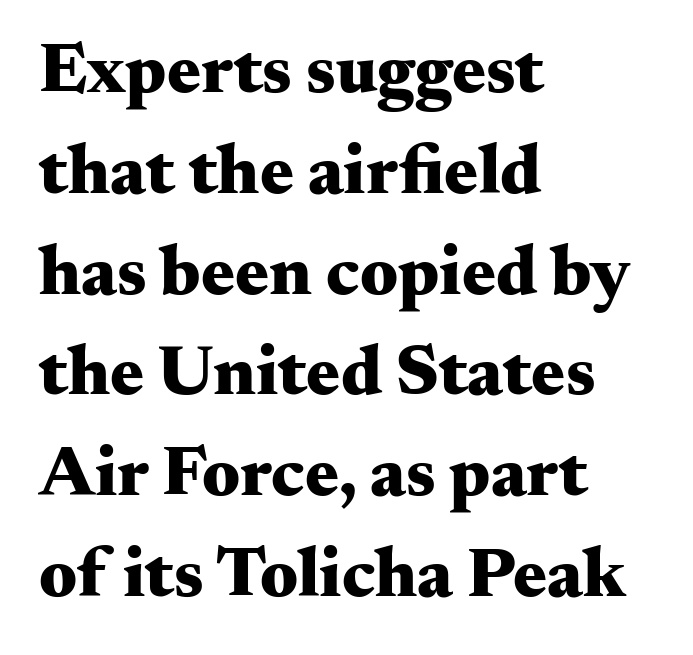
The image shows 71 px heavy, wide serif type, upright; set left-aligned, normal line spacing (1.42x), normal letter spacing, not underlined; medium stroke contrast and a small x-height.
